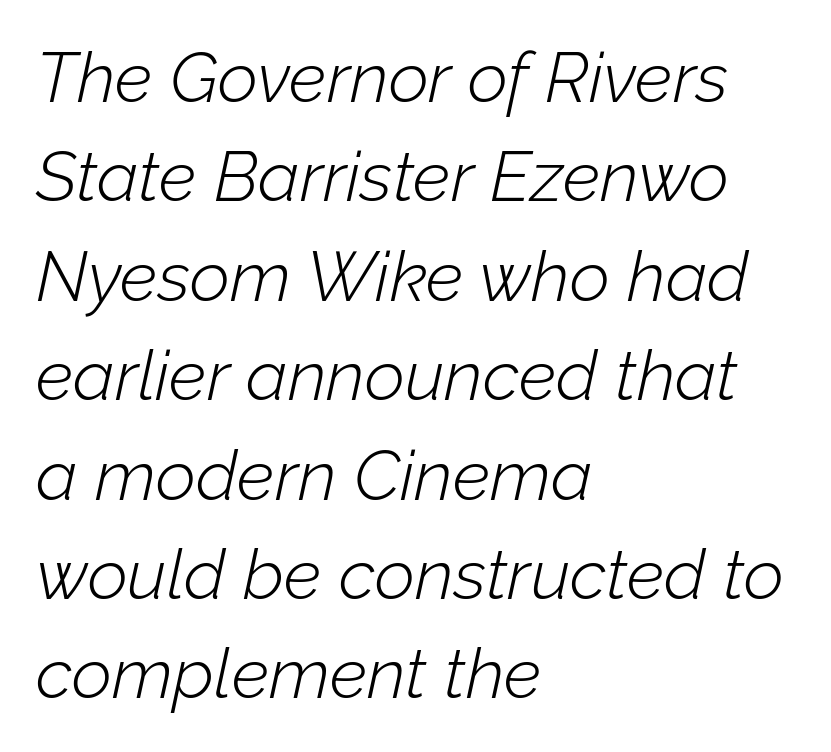
{"italic": "yes", "lean": "right", "slant_degrees": 12, "bold": "no", "weight": "light", "width": "normal", "stroke_contrast": "low", "x_height": "medium", "monospaced": "no", "underline": "no", "align": "left", "line_spacing": "normal", "line_spacing_ratio": 1.42, "letter_spacing": "normal", "letter_spacing_em": 0.0, "glyph_px": 70}
